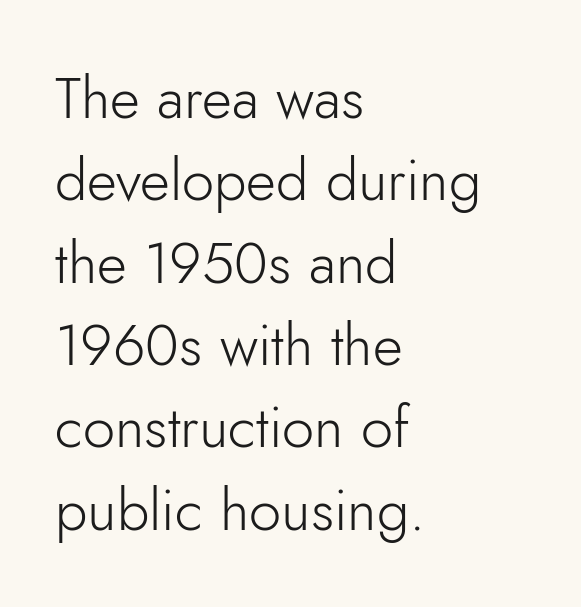
Varying glyph widths throughout — classic text-font behaviour. The space beneath each line is pristine and unruled. The glyphs in this specimen are sans serif. The tracking reads as untouched default to a designer's eye. Characters remain perfectly vertical along every line. Each line starts at the same left margin while the right side varies.
